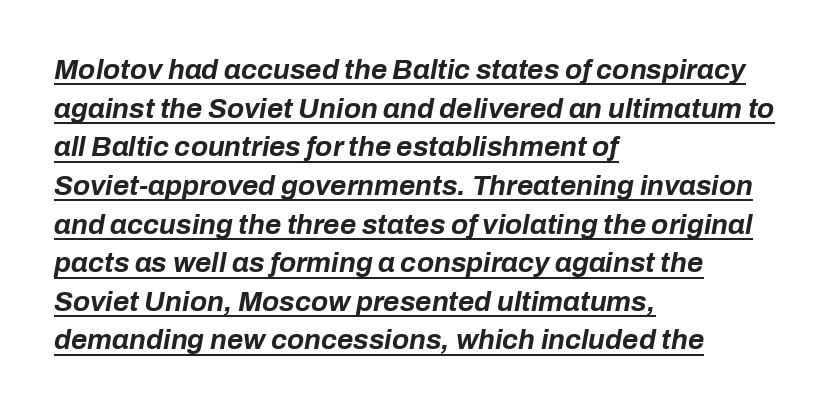
Each new line begins a customary step beneath the previous one. In terms of posture, this sample is oblique. Each glyph is drawn with heavy, bold strokes. Leftover space on each line is placed entirely after the last word. A typesetter would call this proportional, since set widths differ per character. The passage shown is underscored from start to finish.
